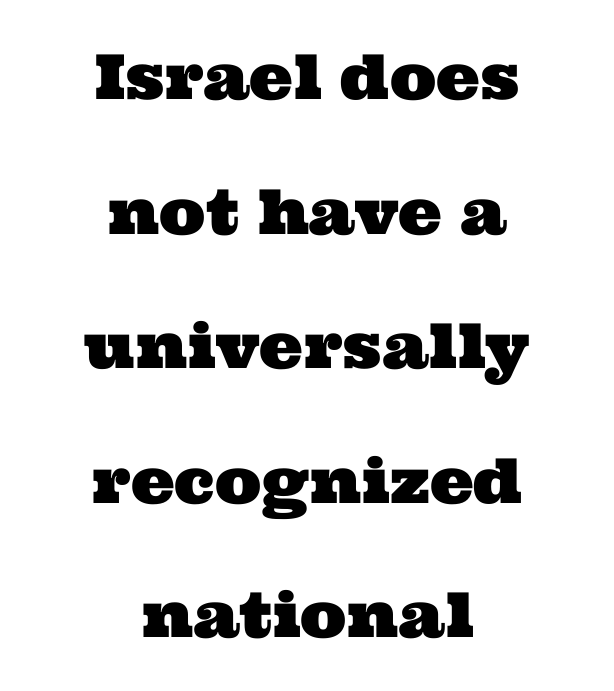
The designer dialed line spacing up above the default. The space directly below the letters is spotless. Does extra space separate the letters? No, they use regular spacing. These lines are rendered in a variable-pitch font.
